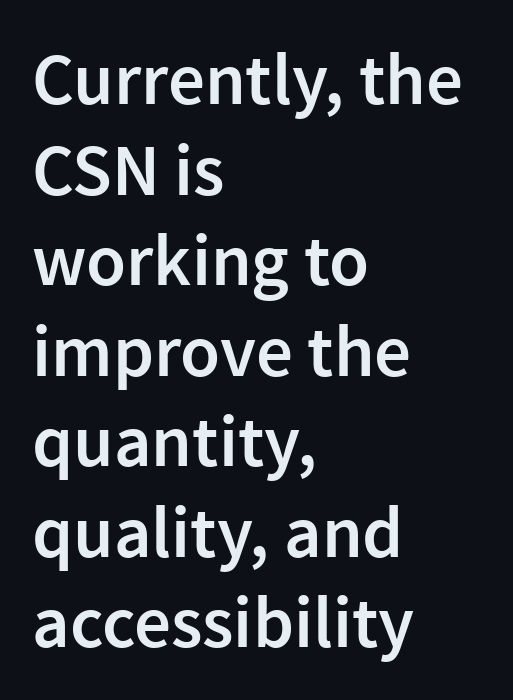
No word sits above an underline. This sample is left-justified, so line endings fall wherever the words run out. This is roman type, the default non-slanted kind. Do the characters align in a grid? No, the font is proportional.
